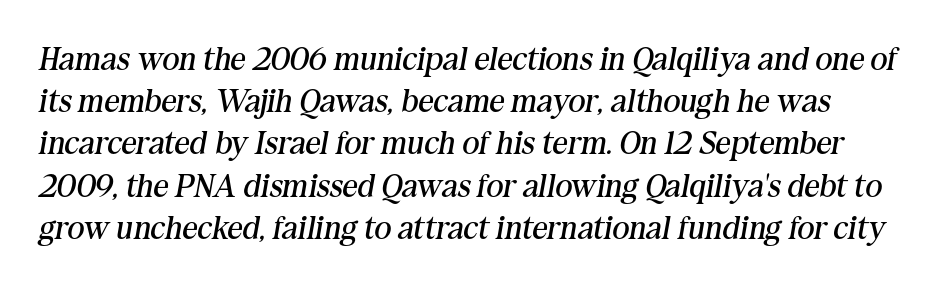
Q: Is the text bold? A: No.
Q: Is the text italic (slanted)? A: Yes, it leans right by about 10 degrees.
Q: Is the typeface a serif or a sans-serif typeface? A: Serif.
Q: Is the text underlined? A: No.
Q: Is the spacing between letters normal or unusually wide? A: Normal.
Q: Is the spacing between lines tight, normal or loose? A: Normal.
Q: Width (condensed, normal, or wide)? A: Normal.
Q: Stroke contrast? A: Medium.
Q: x-height? A: Medium.
Q: Monospaced? A: No.
